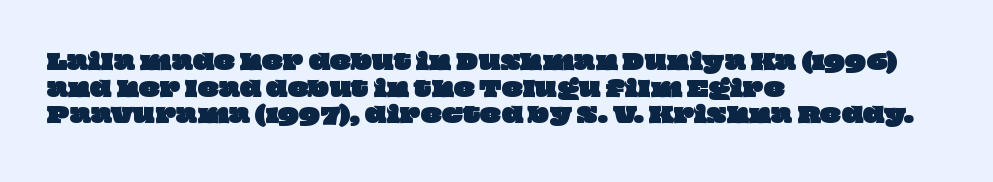
The image shows 22 px text type; set left-aligned, line spacing 1.21x, normal letter spacing, not underlined.
